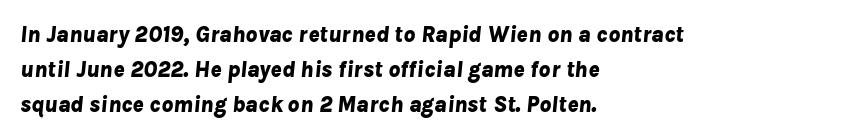
Rule under the text: the space is simply empty. Baseline-to-baseline distance is the conventional proportion of letter height. The font is running at its bold setting. Is the block centered? No — it sits flush against the left margin. Rendered with sloped, italic letterforms. The line texture is even and compact thanks to regular tracking.
